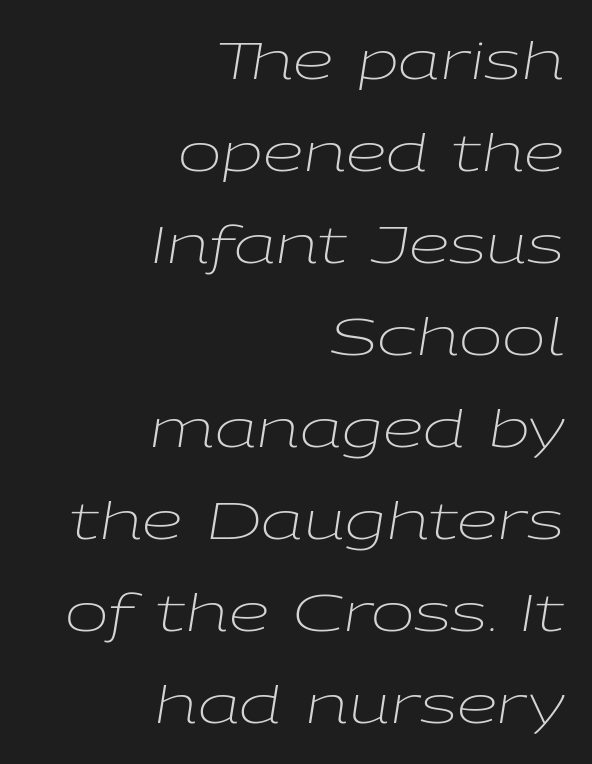
Underline: absent. Rendered with sloped, italic letterforms. Is the type heavy? It reads as light-to-regular instead. Reading down the block, your eye finds every line finishing at a fixed right position. These lines keep a tight, regular rhythm from letter to letter.
